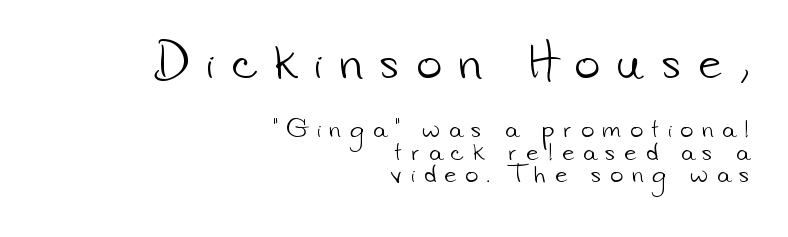
The image shows 43 px light sans-serif type; set right-aligned, tight line spacing (1.02x), unusually wide letter spacing (+0.41 em), not underlined; the first (top) block is 1.95x larger; low stroke contrast and a small x-height.
